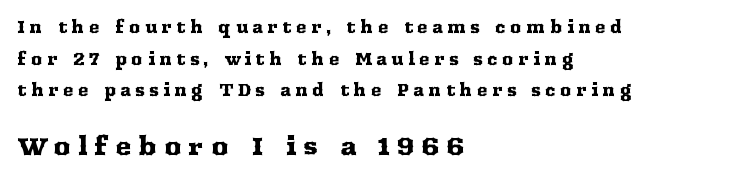
Q: Is the text italic (slanted)? A: No, it is upright.
Q: Is the text underlined? A: No.
Q: How is the paragraph aligned? A: Left-aligned.
Q: Is the spacing between letters normal or unusually wide? A: Unusually wide.
Q: Is the spacing between lines tight, normal or loose? A: Loose.
Q: Which block of text is set in a larger size, the first (top) or the second (bottom)? A: The second (bottom) one.
